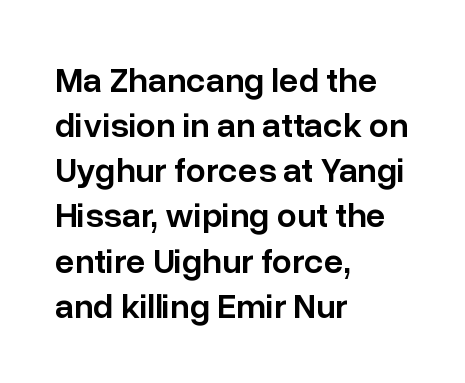
{"serif": "no", "italic": "no", "bold": "semi", "weight": "semibold", "width": "normal", "stroke_contrast": "low", "x_height": "medium", "monospaced": "no", "underline": "no", "align": "left", "line_spacing": "normal", "line_spacing_ratio": 1.29, "letter_spacing": "normal", "letter_spacing_em": 0.0, "glyph_px": 35}
